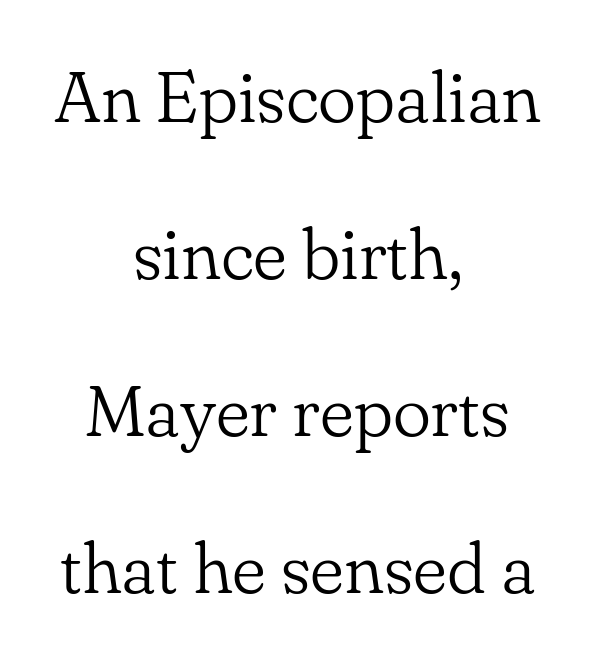
Q: Is the text bold? A: No.
Q: Is the text italic (slanted)? A: No, it is upright.
Q: Is the typeface a serif or a sans-serif typeface? A: Serif.
Q: Is the text underlined? A: No.
Q: How is the paragraph aligned? A: Centered.
Q: Is the spacing between letters normal or unusually wide? A: Normal.
Q: Is the spacing between lines tight, normal or loose? A: Loose.
Q: Width (condensed, normal, or wide)? A: Normal.
Q: Stroke contrast? A: Low.
Q: x-height? A: Small.
Q: Monospaced? A: No.
